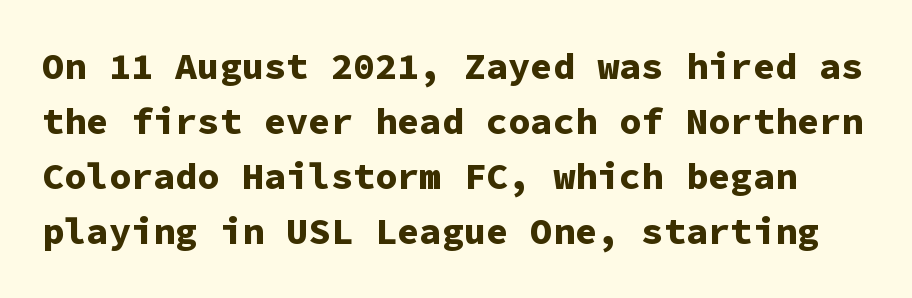
The lines sit at an ordinary, default distance from one another. The string is rendered with underlining switched off. The letterforms sit shoulder to shoulder at normal distance. What weight is shown? A full bold with thick strokes. Italic: no, the glyphs are upright roman.
